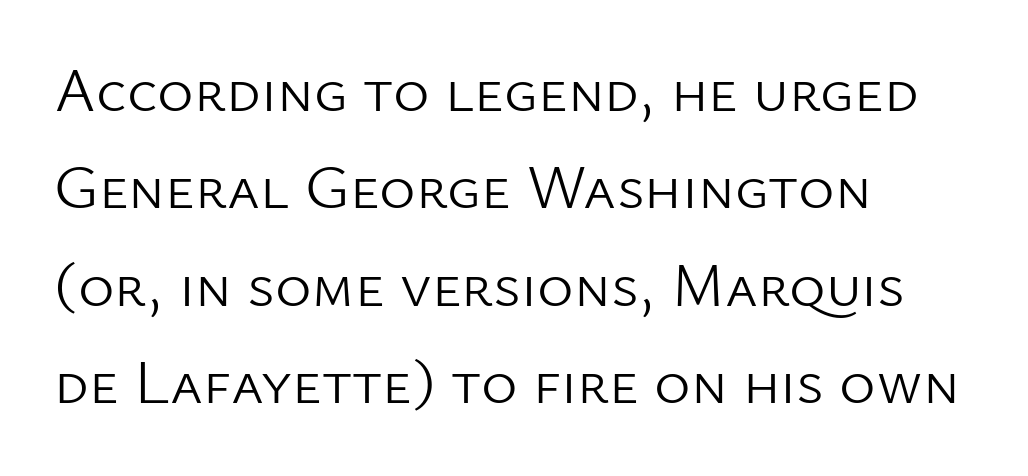
{"serif": "no", "italic": "no", "bold": "no", "weight": "light", "width": "normal", "stroke_contrast": "low", "x_height": "medium", "monospaced": "no", "underline": "no", "align": "left", "line_spacing": "normal", "line_spacing_ratio": 1.57, "letter_spacing": "normal", "letter_spacing_em": 0.0, "glyph_px": 62}
